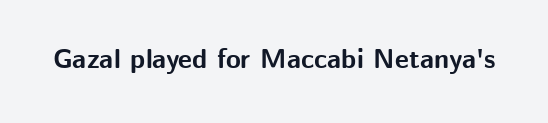
{"italic": "no", "bold": "yes", "underline": "no", "letter_spacing": "normal", "letter_spacing_em": 0.0, "glyph_px": 27}
